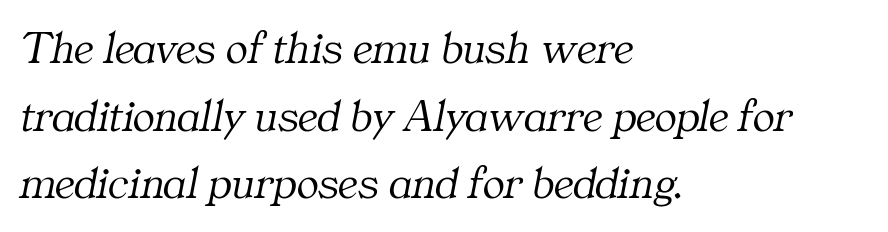
The image shows 46 px light serif type, italic (leaning right); set left-aligned, normal line spacing (1.47x), normal letter spacing, not underlined; medium stroke contrast and a medium x-height.
